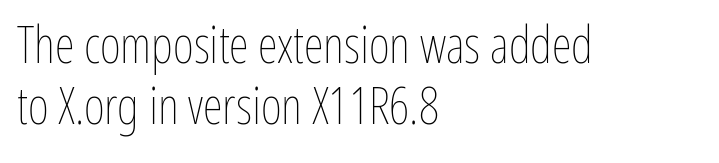
The glyphs are unaccompanied by any horizontal stroke below them. The lettering stays uniformly vertical, giving the passage a roman look. Unbolded letterforms with no extra heft. Think of a printed novel: that variable character pitch is what you see here.
